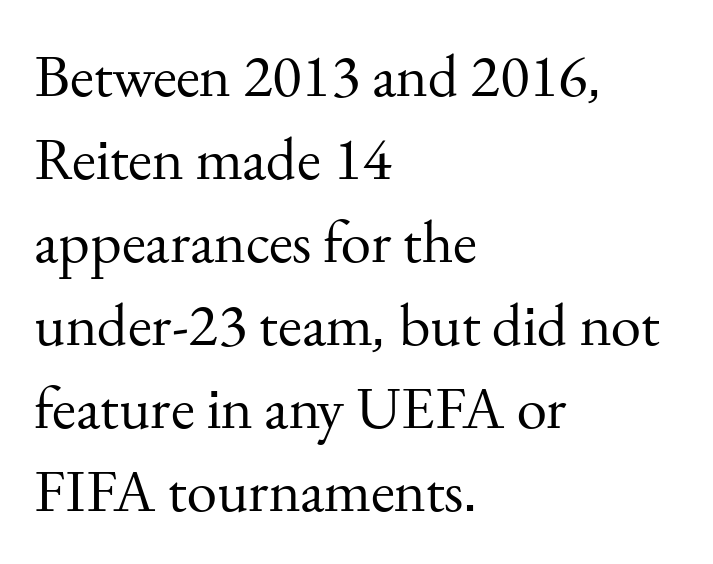
The image shows 61 px regular-weight serif type, upright; set left-aligned, normal line spacing (1.36x), normal letter spacing, not underlined; medium stroke contrast and a small x-height.
